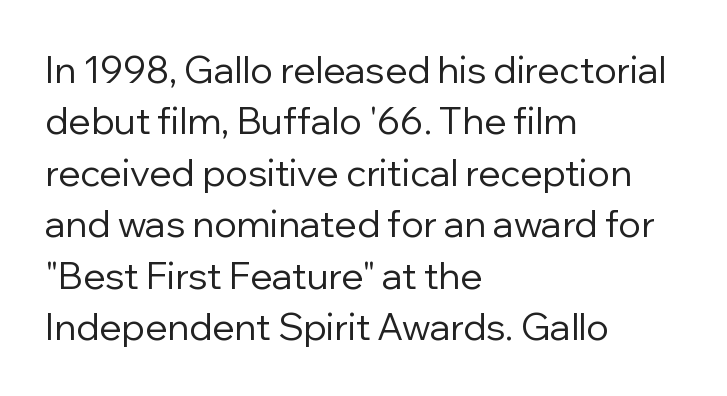
Q: Is the text bold? A: No.
Q: Is the text italic (slanted)? A: No, it is upright.
Q: Is the typeface a serif or a sans-serif typeface? A: Sans-serif.
Q: Is the text underlined? A: No.
Q: How is the paragraph aligned? A: Left-aligned.
Q: Is the spacing between letters normal or unusually wide? A: Normal.
Q: Is the spacing between lines tight, normal or loose? A: Normal.
Q: Width (condensed, normal, or wide)? A: Normal.
Q: Stroke contrast? A: Low.
Q: x-height? A: Medium.
Q: Monospaced? A: No.
